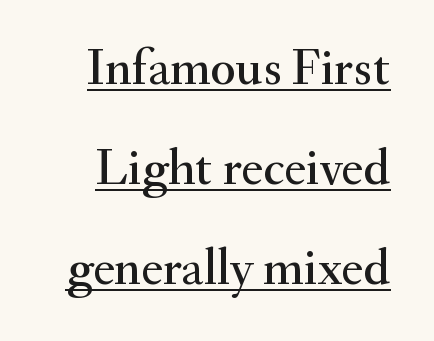
{"serif": "yes", "italic": "no", "width": "normal", "stroke_contrast": "medium", "x_height": "small", "monospaced": "no", "underline": "yes", "line_spacing": "loose", "line_spacing_ratio": 1.92, "letter_spacing": "normal", "letter_spacing_em": 0.0, "glyph_px": 52}
